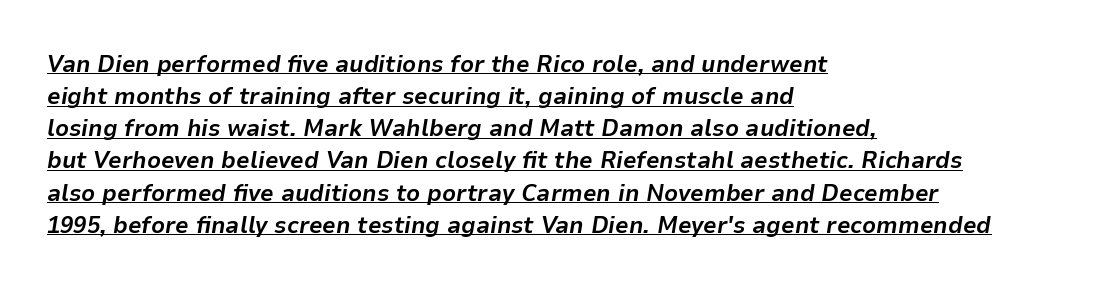
Q: Is the text bold? A: Yes.
Q: Is the text italic (slanted)? A: Yes, it leans right by about 9 degrees.
Q: Is the text underlined? A: Yes.
Q: How is the paragraph aligned? A: Left-aligned.
Q: Is the spacing between letters normal or unusually wide? A: Normal.
Q: Is the spacing between lines tight, normal or loose? A: Normal.
